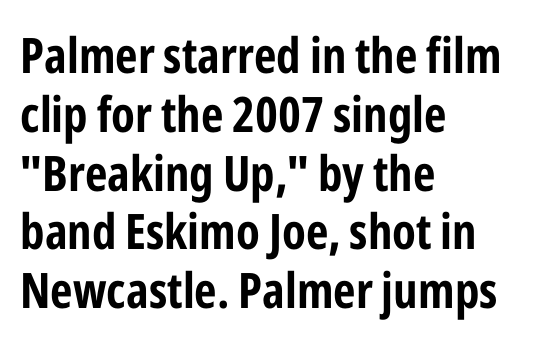
The rag falls on the right side of this text block. The typesetting leans heavy: a genuine bold. Each letter keeps its own natural width here, so spacing adapts to shape. Does the lettering tilt? It doesn't — this is upright. The glyphs are unaccompanied by any horizontal stroke below them. The line texture is even and compact thanks to regular tracking.
